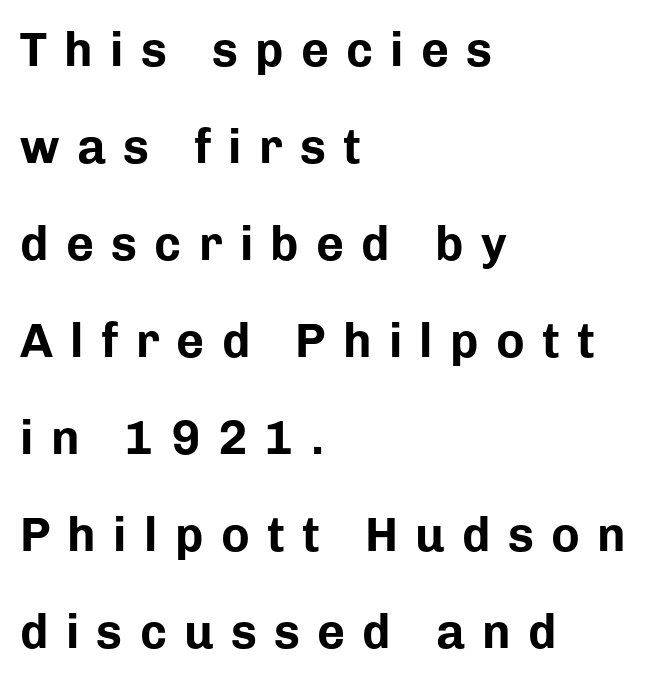
{"serif": "no", "italic": "no", "bold": "yes", "weight": "bold", "width": "normal", "stroke_contrast": "low", "x_height": "medium", "monospaced": "no", "underline": "no", "align": "left", "line_spacing": "loose", "line_spacing_ratio": 2.02, "letter_spacing": "wide", "letter_spacing_em": 0.36, "glyph_px": 48}
